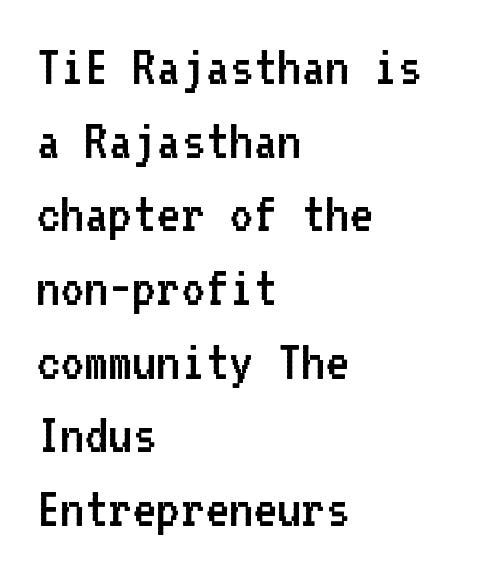
The image shows 58 px regular-weight sans-serif type, upright, monospaced; set left-aligned, normal line spacing (1.27x), normal letter spacing, not underlined; low stroke contrast and a medium x-height.
